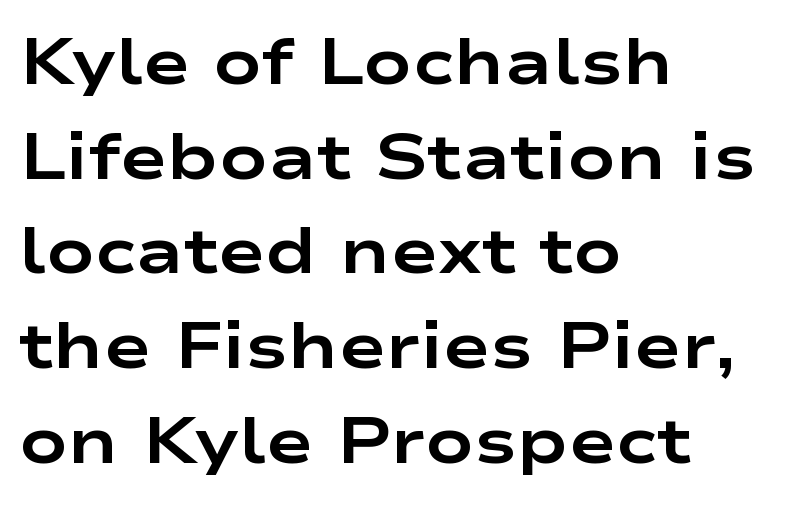
Has an underline been added? It has not. Every letter is thick-stroked: bold, no question. Note the varied advance widths — an 'i' is clearly narrower than an 'm'. Visually the block forms a straight wall on the left and a jagged coastline on the right. Evenly set lines give the paragraph a standard silhouette.
